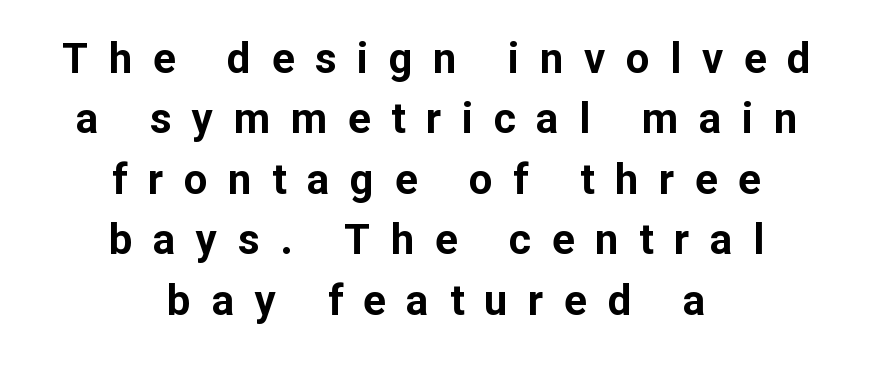
Q: Is the text bold? A: Yes.
Q: Is the text italic (slanted)? A: No, it is upright.
Q: Is the typeface a serif or a sans-serif typeface? A: Sans-serif.
Q: Is the text underlined? A: No.
Q: How is the paragraph aligned? A: Centered.
Q: Is the spacing between letters normal or unusually wide? A: Unusually wide.
Q: Is the spacing between lines tight, normal or loose? A: Normal.
Q: Width (condensed, normal, or wide)? A: Normal.
Q: Stroke contrast? A: Low.
Q: x-height? A: Medium.
Q: Monospaced? A: No.
